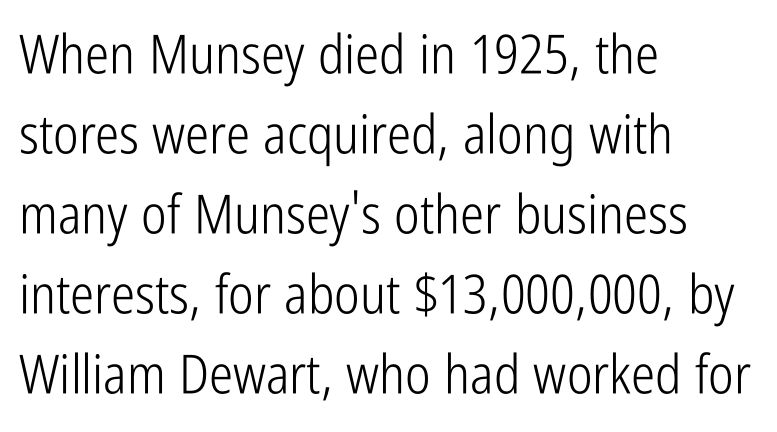
Ink coverage per letter is moderate at most. Students, note that the glyphs here touch the page at normal intervals. The passage shown stacks its lines at a standard gap. This is sans-serif lettering, the kind often seen on screens and signage.
